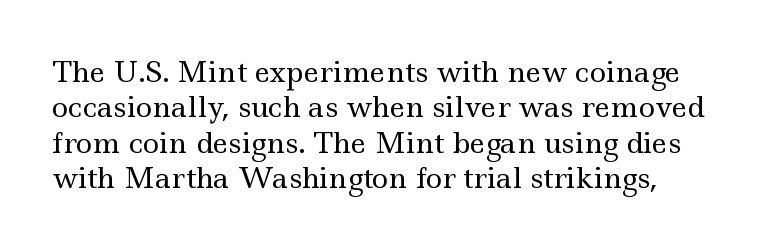
{"serif": "yes", "italic": "no", "bold": "no", "weight": "regular", "width": "wide", "x_height": "small", "monospaced": "no", "underline": "no", "line_spacing": "normal", "line_spacing_ratio": 1.26, "letter_spacing": "normal", "letter_spacing_em": 0.0, "glyph_px": 28}
